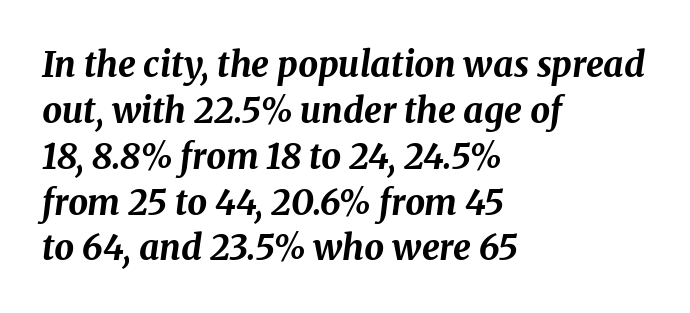
Q: Is the text bold? A: Yes.
Q: Is the text italic (slanted)? A: Yes, it leans right by about 8 degrees.
Q: Is the text underlined? A: No.
Q: How is the paragraph aligned? A: Left-aligned.
Q: Is the spacing between letters normal or unusually wide? A: Normal.
Q: Is the spacing between lines tight, normal or loose? A: Normal.
Q: Width (condensed, normal, or wide)? A: Normal.
Q: Stroke contrast? A: Medium.
Q: x-height? A: Medium.
Q: Monospaced? A: No.
